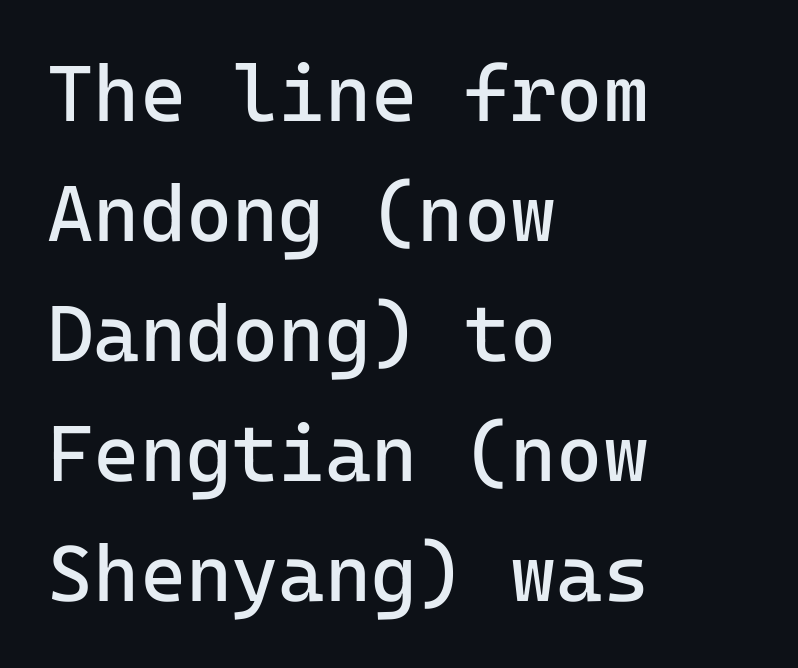
Q: Is the text bold? A: No.
Q: Is the text italic (slanted)? A: No, it is upright.
Q: Is the typeface a serif or a sans-serif typeface? A: Sans-serif.
Q: Is the text underlined? A: No.
Q: How is the paragraph aligned? A: Left-aligned.
Q: Is the spacing between letters normal or unusually wide? A: Normal.
Q: Is the spacing between lines tight, normal or loose? A: Normal.
Q: Width (condensed, normal, or wide)? A: Normal.
Q: Stroke contrast? A: Low.
Q: x-height? A: Medium.
Q: Monospaced? A: Yes.
